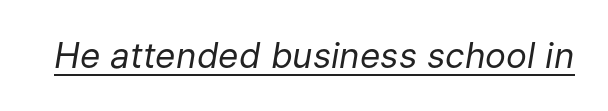
{"italic": "yes", "lean": "right", "slant_degrees": 9, "bold": "no", "weight": "regular", "width": "normal", "stroke_contrast": "low", "x_height": "medium", "monospaced": "no", "underline": "yes", "letter_spacing": "normal", "letter_spacing_em": 0.0, "glyph_px": 35}
